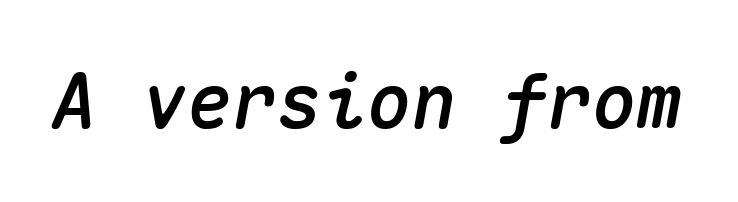
Here the designer chose a console-style face with uniform glyph widths. No extra tracking has been applied to these lines. The passage shown leans; its letterforms are oblique. The foot of each line stays bare and open.
